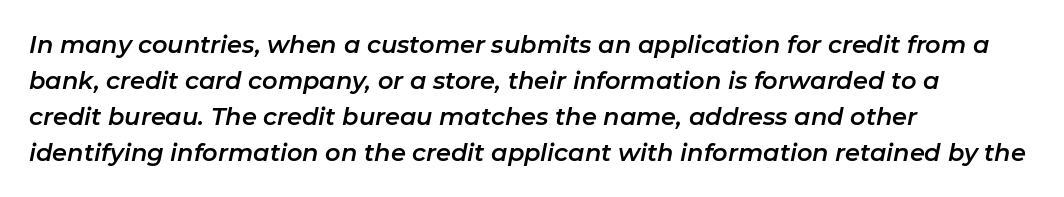
The image shows 24 px text type, italic (leaning right); set left-aligned, normal line spacing (1.5x), normal letter spacing, not underlined.
